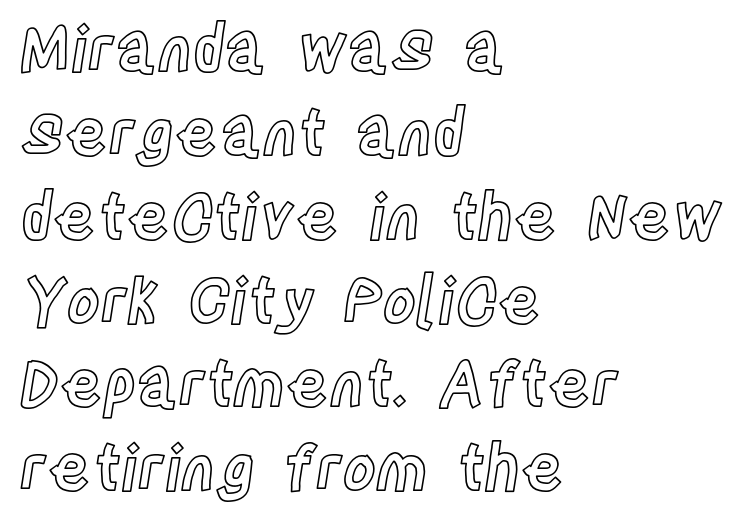
Q: Is the text italic (slanted)? A: Yes.
Q: Is the text underlined? A: No.
Q: How is the paragraph aligned? A: Left-aligned.
Q: Is the spacing between letters normal or unusually wide? A: Normal.
Q: Is the spacing between lines tight, normal or loose? A: Normal.
Q: Width (condensed, normal, or wide)? A: Condensed.
Q: x-height? A: Large.
Q: Monospaced? A: No.
